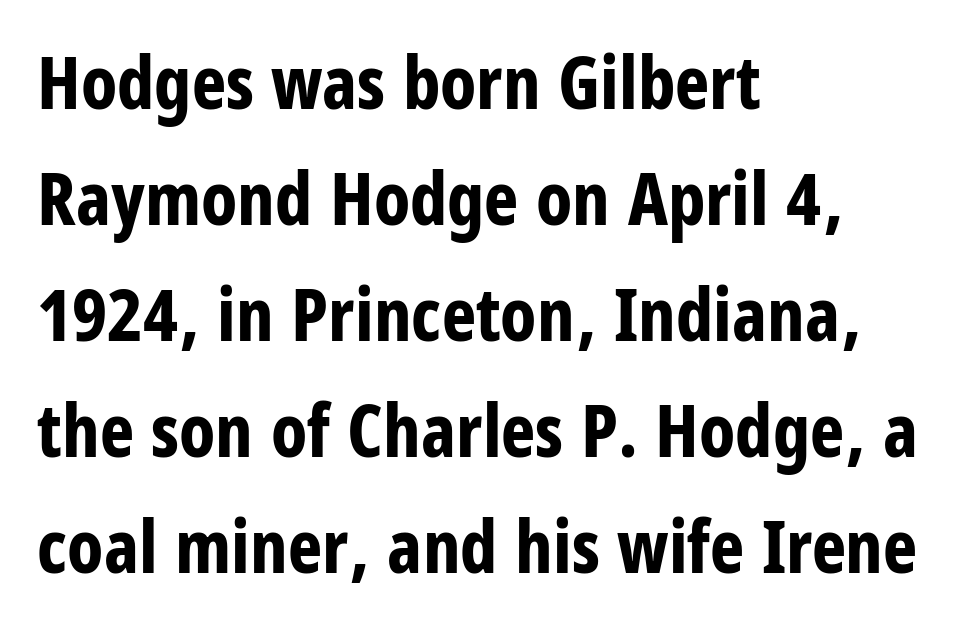
The image shows 73 px bold, condensed sans-serif type, upright; set left-aligned, normal line spacing (1.59x), normal letter spacing, not underlined; low stroke contrast and a large x-height.
